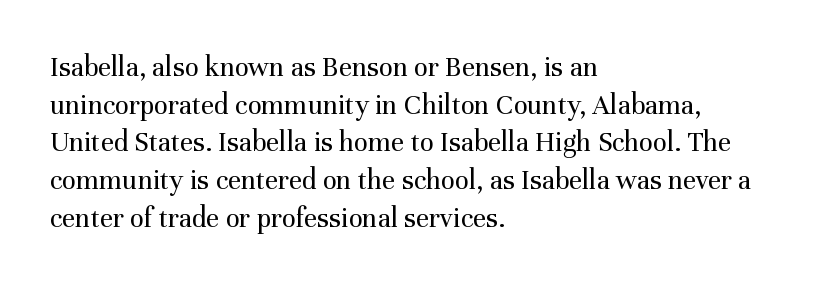
Q: Is the text bold? A: No.
Q: Is the text italic (slanted)? A: No, it is upright.
Q: Is the typeface a serif or a sans-serif typeface? A: Serif.
Q: Is the text underlined? A: No.
Q: How is the paragraph aligned? A: Left-aligned.
Q: Is the spacing between letters normal or unusually wide? A: Normal.
Q: Is the spacing between lines tight, normal or loose? A: Normal.
Q: Width (condensed, normal, or wide)? A: Normal.
Q: Stroke contrast? A: Medium.
Q: x-height? A: Medium.
Q: Monospaced? A: No.
